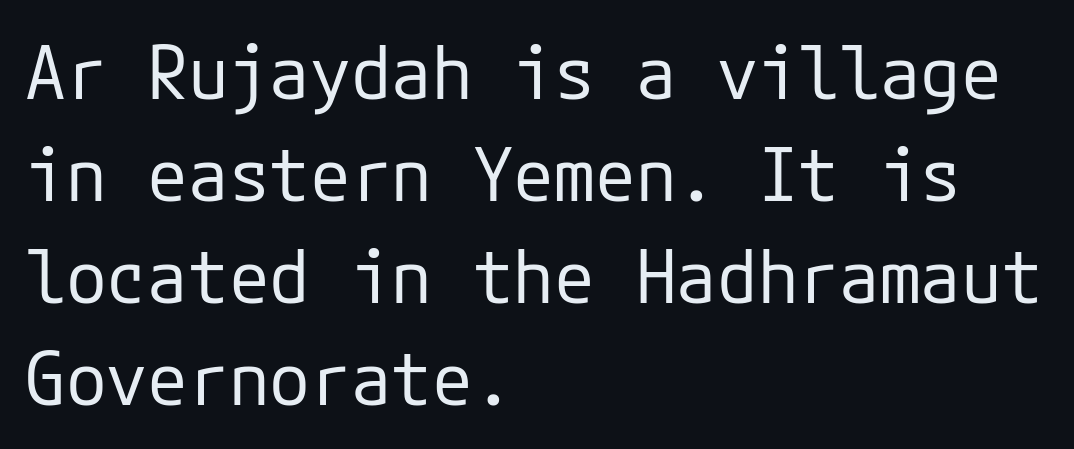
Q: Is the text bold? A: No.
Q: Is the text italic (slanted)? A: No, it is upright.
Q: Is the typeface a serif or a sans-serif typeface? A: Sans-serif.
Q: Is the text underlined? A: No.
Q: How is the paragraph aligned? A: Left-aligned.
Q: Is the spacing between letters normal or unusually wide? A: Normal.
Q: Is the spacing between lines tight, normal or loose? A: Normal.
Q: Width (condensed, normal, or wide)? A: Normal.
Q: Stroke contrast? A: Low.
Q: x-height? A: Medium.
